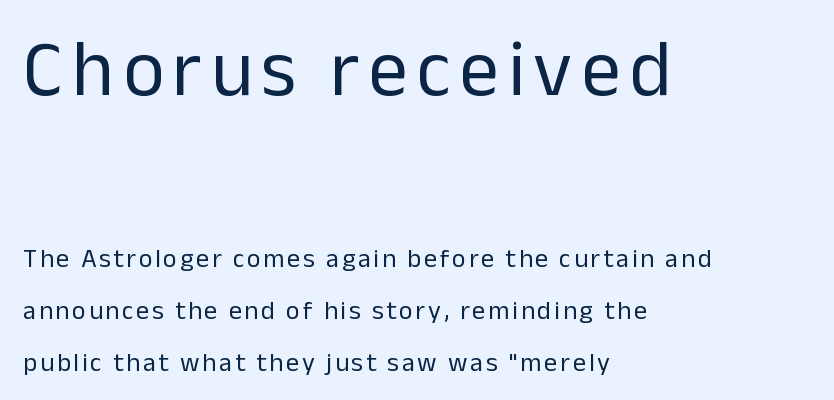
Unlike a traditional serif, this face leaves its strokes unadorned. Tall strokes in this sample are plumb rather than angled. Here the designer chose a conventional face with non-uniform glyph widths. Teacher's note: observe the even left margin — that is flush-left alignment.
